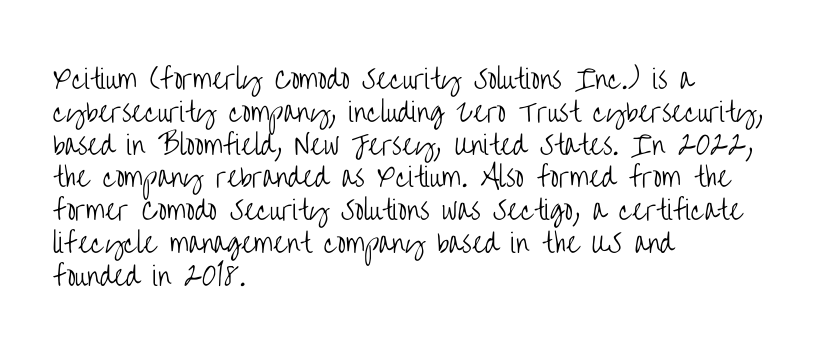
The image shows 26 px text type, upright; set left-aligned, normal line spacing (1.26x), normal letter spacing, not underlined.
